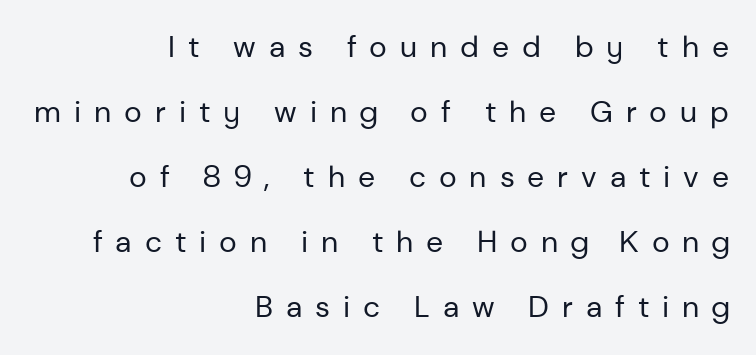
Q: Is the text bold? A: No.
Q: Is the text italic (slanted)? A: No, it is upright.
Q: Is the typeface a serif or a sans-serif typeface? A: Sans-serif.
Q: Is the text underlined? A: No.
Q: How is the paragraph aligned? A: Right-aligned.
Q: Is the spacing between letters normal or unusually wide? A: Unusually wide.
Q: Is the spacing between lines tight, normal or loose? A: Loose.
Q: Width (condensed, normal, or wide)? A: Normal.
Q: Stroke contrast? A: Low.
Q: x-height? A: Medium.
Q: Monospaced? A: No.
